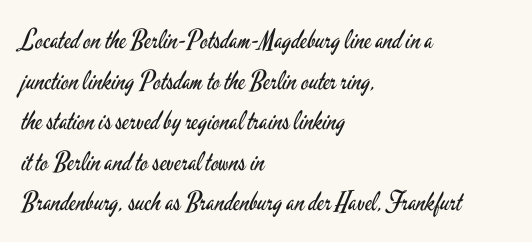
The zone under the glyphs is completely vacant. Letters have the restrained weight of plain body copy at most. Line beginnings align vertically; line endings do not. The gaps between neighbouring characters are ordinary and unremarkable.
